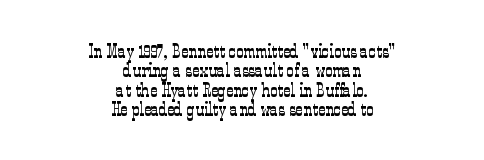
The typeface has the unassuming heft of standard copy or less. The lines in this sample share a center point and differ in where they start and stop. Caption: standard tracking, unaltered. A roman cut, with each character standing at attention.
